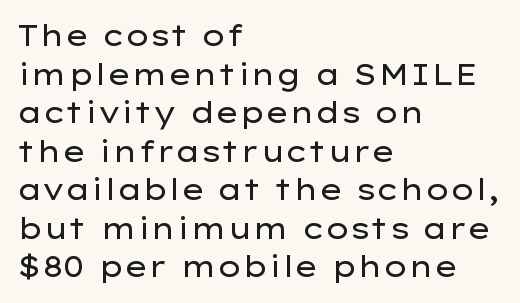
{"serif": "no", "italic": "no", "bold": "no", "weight": "regular", "width": "wide", "stroke_contrast": "low", "x_height": "medium", "monospaced": "no", "underline": "no", "align": "left", "line_spacing": "normal", "line_spacing_ratio": 1.33, "letter_spacing": "normal", "letter_spacing_em": 0.0, "glyph_px": 29}
